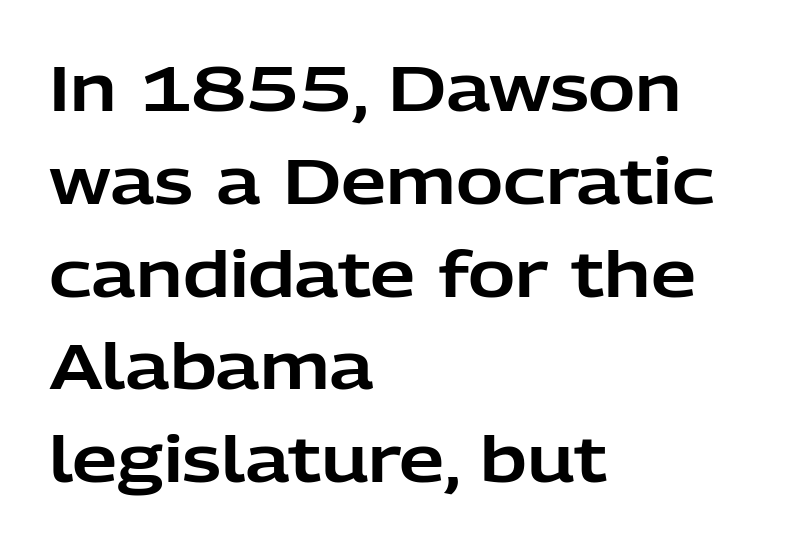
Q: Is the text italic (slanted)? A: No, it is upright.
Q: Is the typeface a serif or a sans-serif typeface? A: Sans-serif.
Q: Is the text underlined? A: No.
Q: How is the paragraph aligned? A: Left-aligned.
Q: Is the spacing between letters normal or unusually wide? A: Normal.
Q: Is the spacing between lines tight, normal or loose? A: Normal.
Q: Width (condensed, normal, or wide)? A: Normal.
Q: Stroke contrast? A: Low.
Q: x-height? A: Medium.
Q: Monospaced? A: No.
